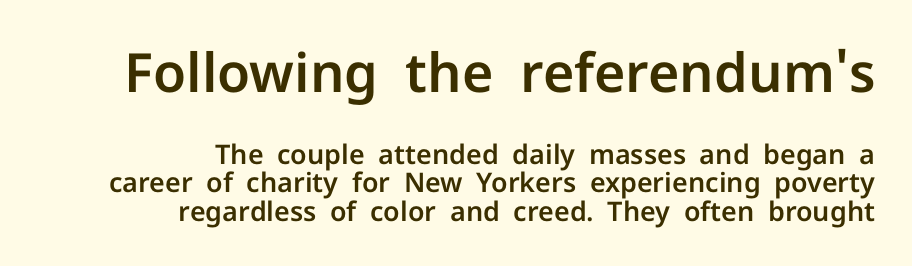
The image shows 54 px sans-serif type, upright; set right-aligned, tight line spacing (1.04x), normal letter spacing, not underlined; the first (top) block is 2.0x larger; low stroke contrast and a medium x-height.
